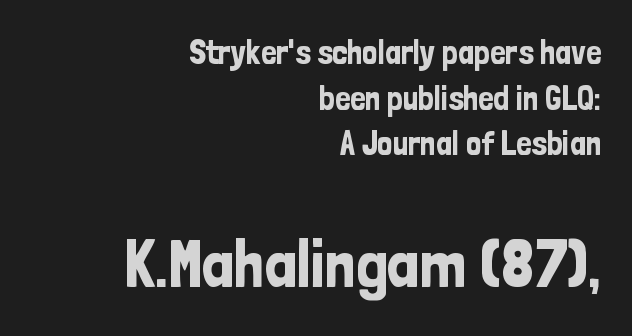
The image shows 68 px condensed sans-serif type, upright; set right-aligned, normal line spacing (1.34x), normal letter spacing, not underlined; the second (bottom) block is 2.0x larger; low stroke contrast and a medium x-height.
